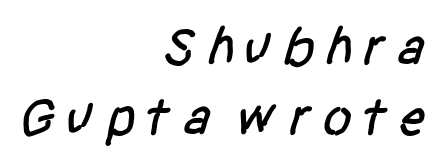
{"serif": "no", "width": "condensed", "stroke_contrast": "low", "x_height": "large", "monospaced": "no", "underline": "no", "align": "right", "line_spacing": "normal", "line_spacing_ratio": 1.27, "glyph_px": 55}
